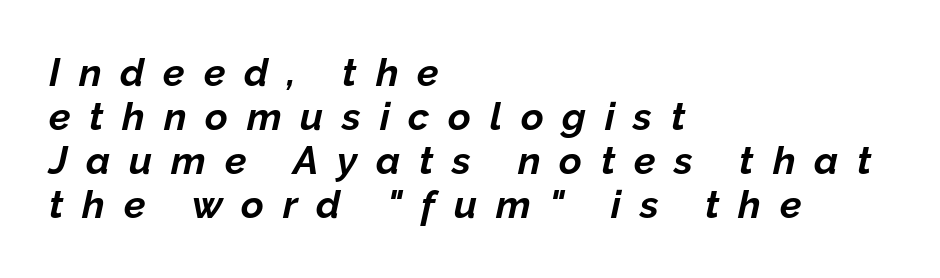
Q: Is the text bold? A: Yes.
Q: Is the text italic (slanted)? A: Yes, it leans right by about 12 degrees.
Q: Is the text underlined? A: No.
Q: How is the paragraph aligned? A: Left-aligned.
Q: Is the spacing between letters normal or unusually wide? A: Unusually wide.
Q: Is the spacing between lines tight, normal or loose? A: Tight.
Q: Width (condensed, normal, or wide)? A: Normal.
Q: Stroke contrast? A: Low.
Q: x-height? A: Medium.
Q: Monospaced? A: No.
